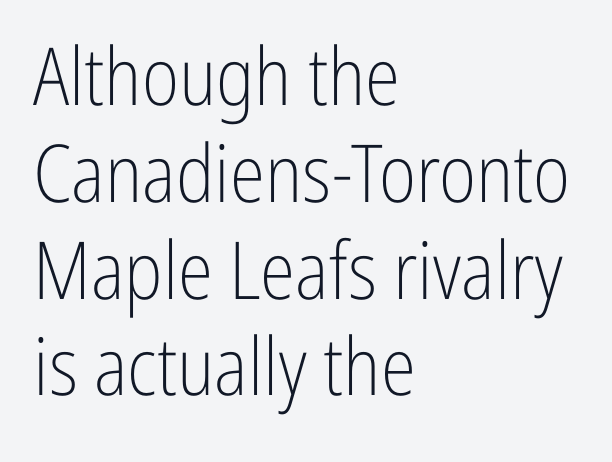
The image shows 80 px light, condensed sans-serif type, upright; set left-aligned, line spacing 1.21x, normal letter spacing, not underlined; low stroke contrast and a medium x-height.
